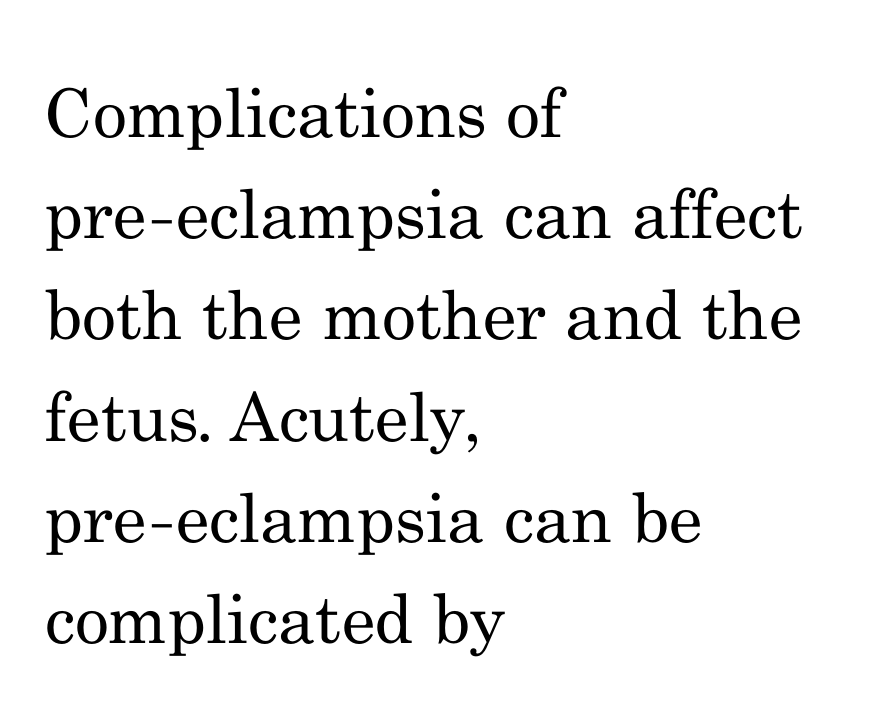
The image shows 67 px regular-weight serif type, upright; set left-aligned, normal line spacing (1.51x), normal letter spacing, not underlined; medium stroke contrast and a small x-height.
